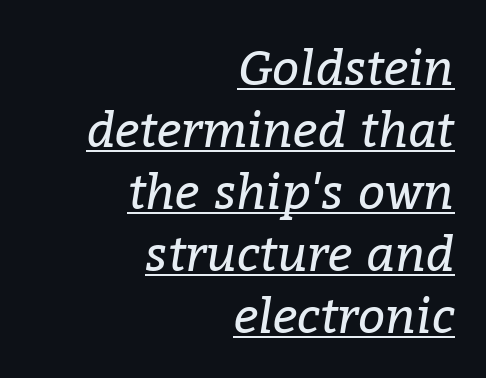
Q: Is the text bold? A: No.
Q: Is the text italic (slanted)? A: Yes, it leans right by about 9 degrees.
Q: Is the typeface a serif or a sans-serif typeface? A: Serif.
Q: Is the text underlined? A: Yes.
Q: How is the paragraph aligned? A: Right-aligned.
Q: Is the spacing between letters normal or unusually wide? A: Normal.
Q: Is the spacing between lines tight, normal or loose? A: Normal.
Q: Width (condensed, normal, or wide)? A: Normal.
Q: Stroke contrast? A: Low.
Q: x-height? A: Medium.
Q: Monospaced? A: No.
